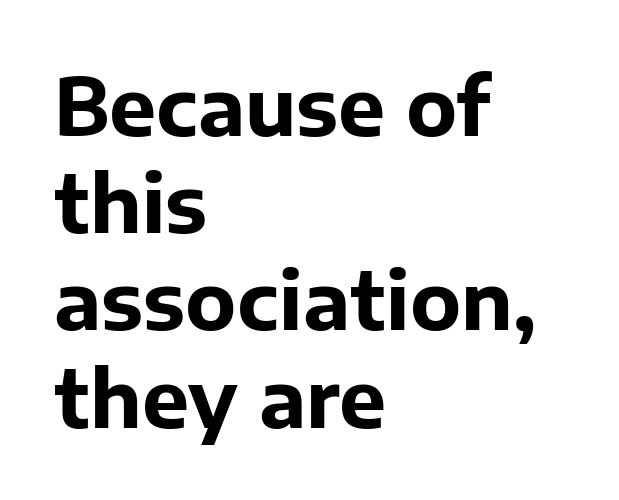
The image shows 79 px bold sans-serif type, upright; set left-aligned, line spacing 1.23x, normal letter spacing, not underlined; low stroke contrast and a medium x-height.
